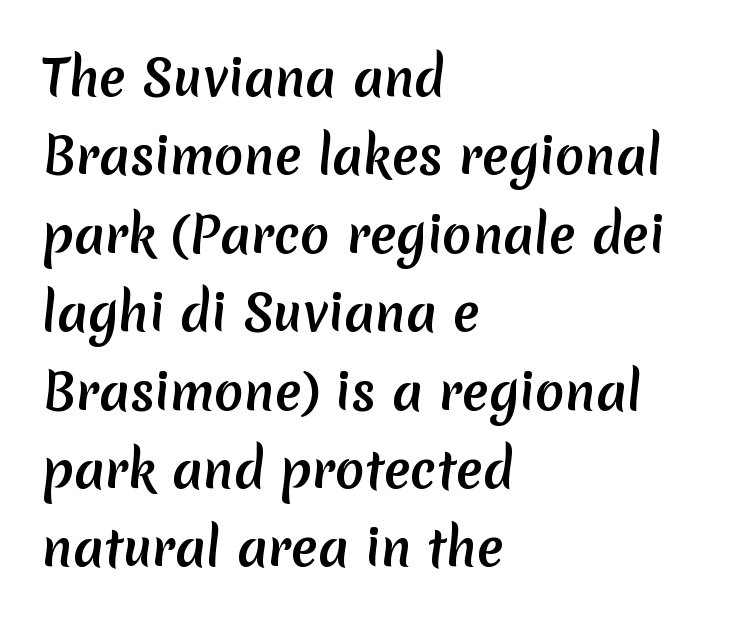
These lines stack with their left ends in a neat column. In terms of letterspacing, this is plain default setting. Typesetter's note: full bold, strokes at maximum text heaviness. This block has exactly the height ordinary leading produces.
